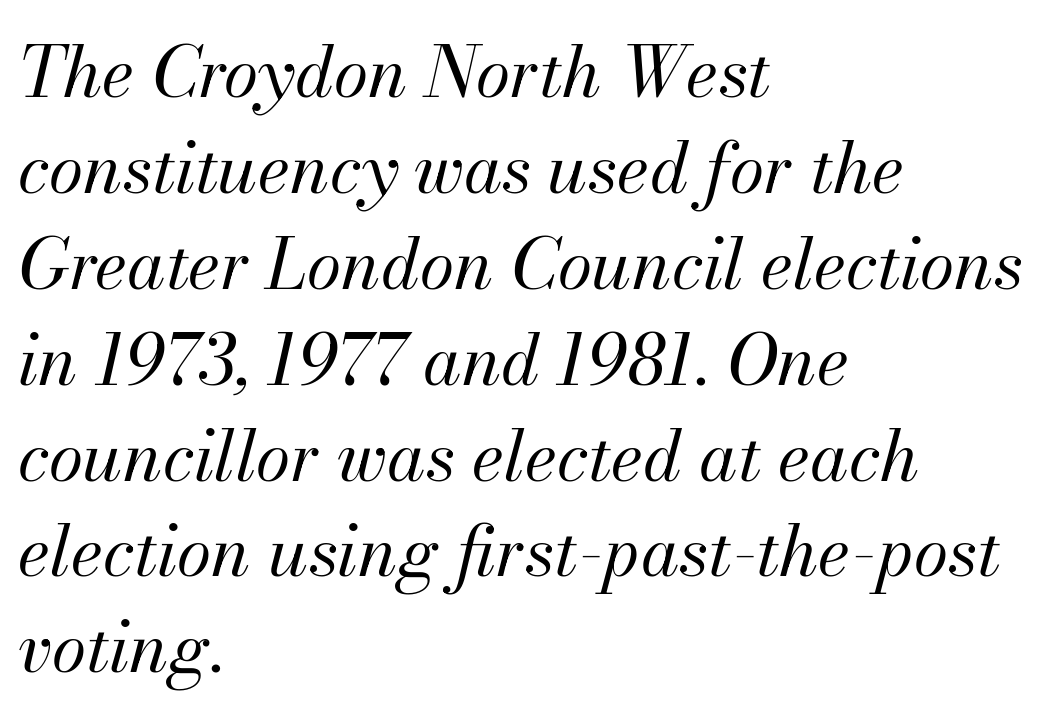
Q: Is the text bold? A: No.
Q: Is the text italic (slanted)? A: Yes, it leans right by about 13 degrees.
Q: Is the text underlined? A: No.
Q: How is the paragraph aligned? A: Left-aligned.
Q: Is the spacing between letters normal or unusually wide? A: Normal.
Q: Is the spacing between lines tight, normal or loose? A: Normal.
Q: Width (condensed, normal, or wide)? A: Normal.
Q: Stroke contrast? A: Medium.
Q: x-height? A: Small.
Q: Monospaced? A: No.
